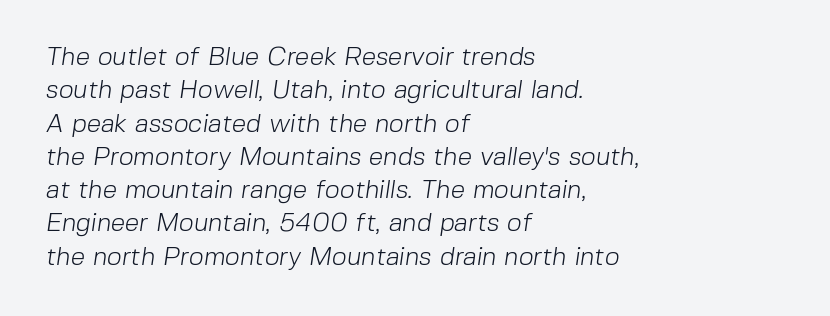
{"bold": "no", "underline": "no", "align": "left", "line_spacing": "normal", "line_spacing_ratio": 1.28, "letter_spacing": "normal", "letter_spacing_em": 0.0, "glyph_px": 26}
